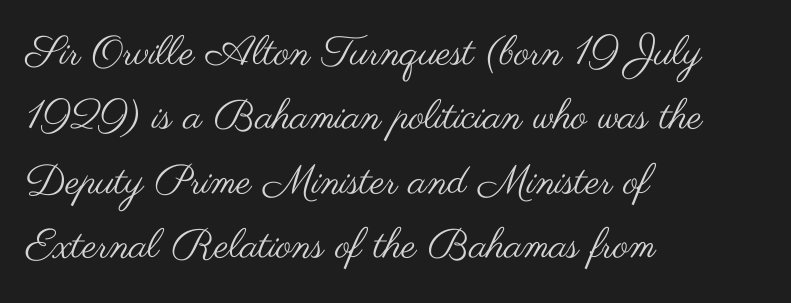
The face looks like a standard text weight, possibly lighter. A typesetter would label this face a sans. Reading down the block, your eye returns to a fixed left position each line. The passage shown is typed in a proportional face where columns would drift. Vertical spacing — default.
